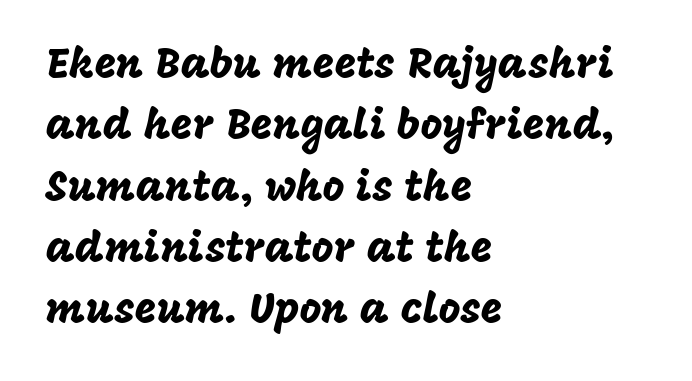
In terms of letterspacing, this is plain default setting. The face used here is a sans, in the tradition of grotesques and geometrics. Check the space under the baseline: it is left empty. Visually the block forms a straight wall on the left and a jagged coastline on the right.
